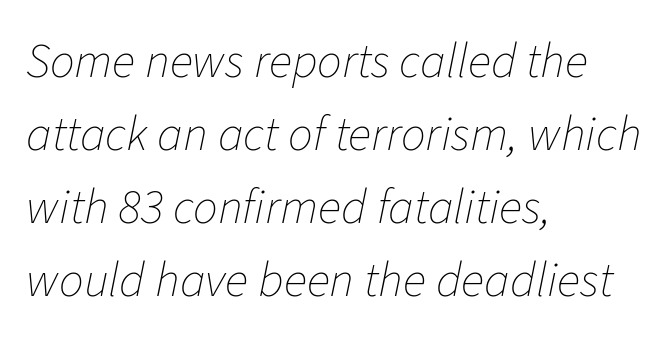
The lines in this sample share a left origin and differ only in where they stop. Proportional: the letters do not fall into vertical columns. Bold? No — there's no thickening of the strokes. Spacing between characters is what you'd get straight out of the box.
